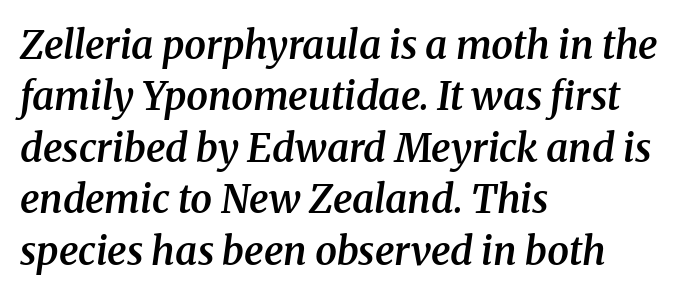
In terms of posture, this sample is oblique. Is the type bold? Partly — it's a semibold, heavier than regular but not fully bold. Short note: letters normally spaced. These lines sit exactly where default settings would place them. Character widths vary here, with narrow letters taking less room than wide ones.
